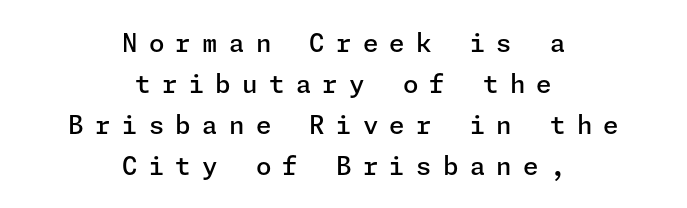
Q: Is the text bold? A: Semi-bold.
Q: Is the text italic (slanted)? A: No, it is upright.
Q: Is the text underlined? A: No.
Q: How is the paragraph aligned? A: Centered.
Q: Is the spacing between letters normal or unusually wide? A: Unusually wide.
Q: Is the spacing between lines tight, normal or loose? A: Normal.
